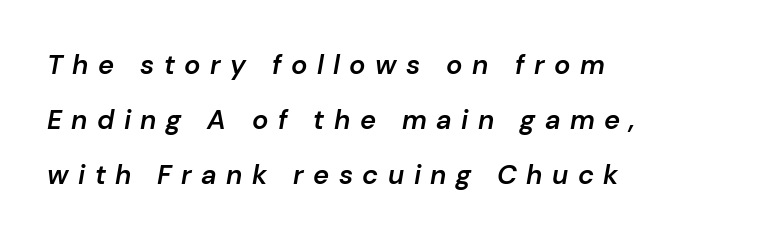
Q: Is the text bold? A: Semi-bold.
Q: Is the text italic (slanted)? A: Yes, it leans right by about 10 degrees.
Q: Is the text underlined? A: No.
Q: How is the paragraph aligned? A: Left-aligned.
Q: Is the spacing between letters normal or unusually wide? A: Unusually wide.
Q: Is the spacing between lines tight, normal or loose? A: Loose.
